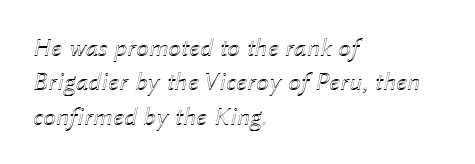
The font's italic variant was chosen for this text. Vertical spacing — default. Inter-character spacing is left at the font's built-in metrics. No word sits above an underline. The text block is weighted toward the left margin, trailing off unevenly rightward.
